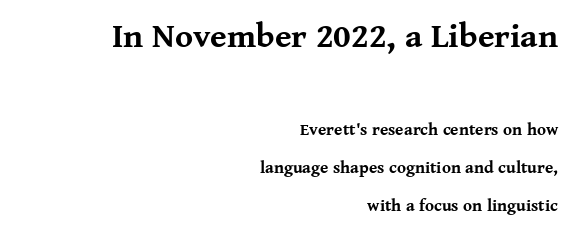
{"serif": "yes", "italic": "no", "bold": "yes", "weight": "bold", "width": "normal", "stroke_contrast": "medium", "x_height": "medium", "monospaced": "no", "underline": "no", "align": "right", "line_spacing": "loose", "line_spacing_ratio": 2.23, "letter_spacing": "normal", "letter_spacing_em": 0.0, "larger_block": "first", "size_ratio": 2.0, "glyph_px": 34}
